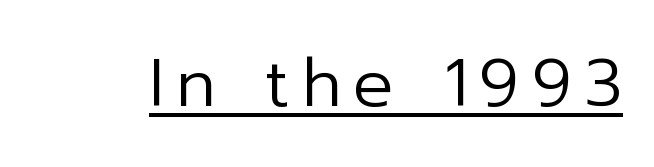
When letters stand straight like this, we call the style roman or upright. The face used here is a sans, in the tradition of grotesques and geometrics. You could not count columns in this text — the font is proportionally spaced. On a weight scale, this lands at 450 or below. Somebody hit Ctrl+U on this one — the words are underlined.
